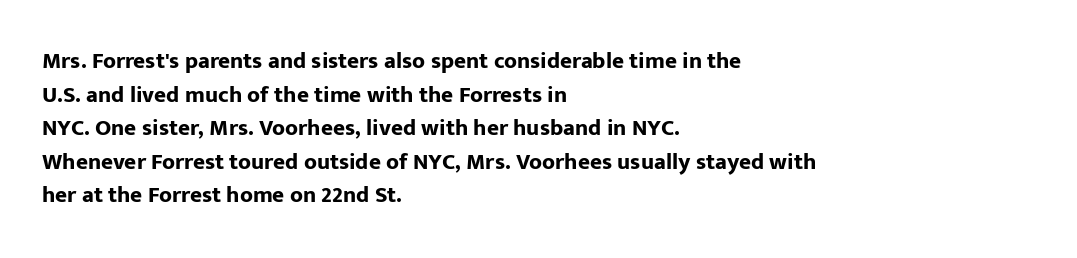
Q: Is the text bold? A: Yes.
Q: Is the text italic (slanted)? A: No, it is upright.
Q: Is the text underlined? A: No.
Q: How is the paragraph aligned? A: Left-aligned.
Q: Is the spacing between letters normal or unusually wide? A: Normal.
Q: Is the spacing between lines tight, normal or loose? A: Normal.
